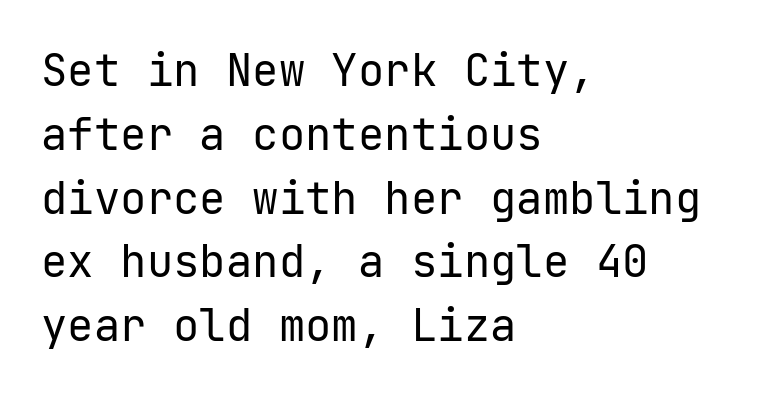
The face used here is rendered with its standard letterfit. Typographically, this falls in the sans-serif category. Stroke thickness stays within the range of a standard reading face or lighter. Rule under the text: the space is simply empty. Vertical strokes here are truly vertical. Every row of glyphs begins at an identical x-position on the left.
